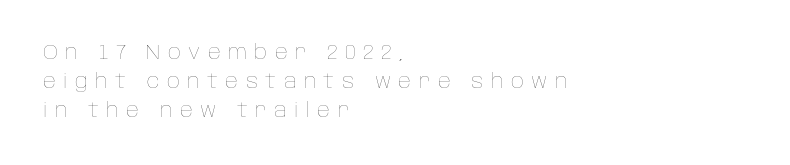
The characters are drawn with everyday or finer stroke widths. Observe the wide spacing: letters keep a clear distance from each other. The words here are not underlined. The axis of the letterforms is exactly vertical. Notice how the passage keeps a crisp vertical edge on the left only.
